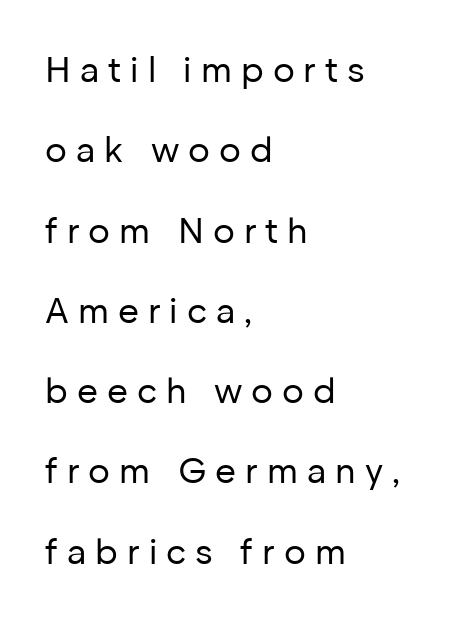
The image shows 36 px regular-weight sans-serif type, upright; set left-aligned, loose line spacing (2.23x), unusually wide letter spacing (+0.25 em), not underlined; low stroke contrast and a medium x-height.
